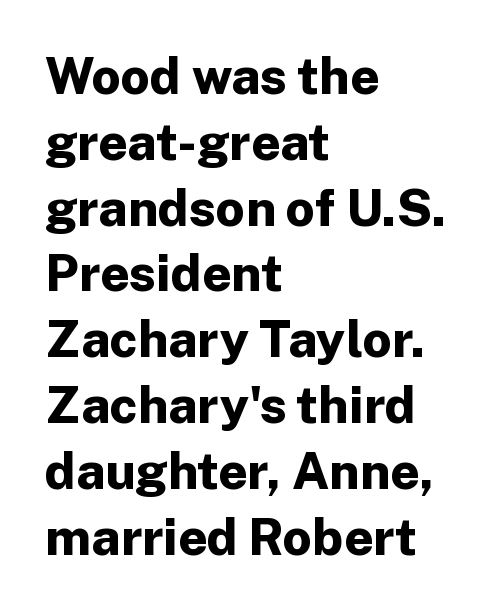
Q: Is the text bold? A: Yes.
Q: Is the text italic (slanted)? A: No, it is upright.
Q: Is the typeface a serif or a sans-serif typeface? A: Sans-serif.
Q: Is the text underlined? A: No.
Q: How is the paragraph aligned? A: Left-aligned.
Q: Is the spacing between letters normal or unusually wide? A: Normal.
Q: Is the spacing between lines tight, normal or loose? A: Normal.
Q: Width (condensed, normal, or wide)? A: Normal.
Q: Stroke contrast? A: Low.
Q: x-height? A: Medium.
Q: Monospaced? A: No.
